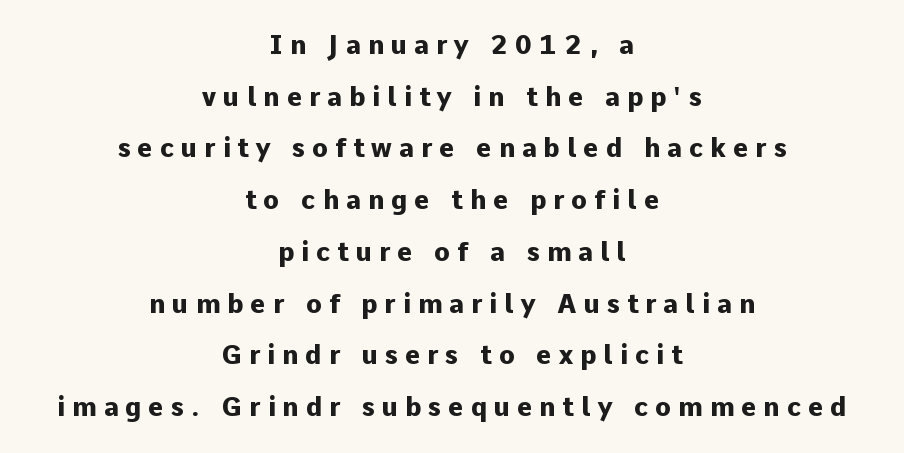
Q: Is the text bold? A: Yes.
Q: Is the text italic (slanted)? A: No, it is upright.
Q: Is the text underlined? A: No.
Q: How is the paragraph aligned? A: Centered.
Q: Is the spacing between letters normal or unusually wide? A: Unusually wide.
Q: Is the spacing between lines tight, normal or loose? A: Loose.
